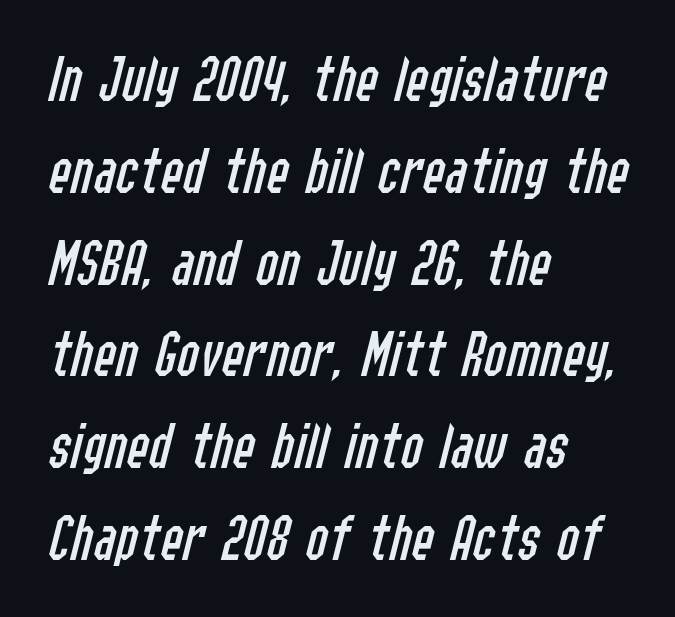
The image shows 67 px regular-weight, condensed type, italic (leaning right); set left-aligned, normal line spacing (1.37x), normal letter spacing, not underlined; low stroke contrast and a medium x-height.
